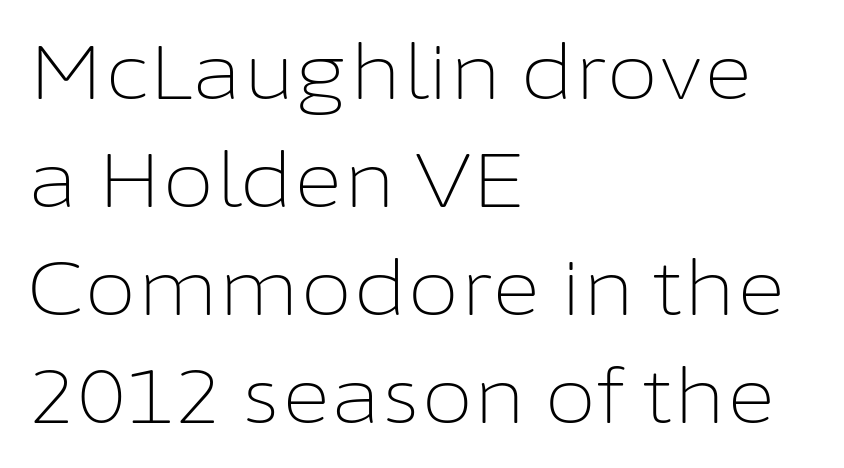
Q: Is the text bold? A: No.
Q: Is the text italic (slanted)? A: No, it is upright.
Q: Is the typeface a serif or a sans-serif typeface? A: Sans-serif.
Q: Is the text underlined? A: No.
Q: How is the paragraph aligned? A: Left-aligned.
Q: Is the spacing between letters normal or unusually wide? A: Normal.
Q: Is the spacing between lines tight, normal or loose? A: Normal.
Q: Width (condensed, normal, or wide)? A: Normal.
Q: Stroke contrast? A: Low.
Q: x-height? A: Medium.
Q: Monospaced? A: No.
